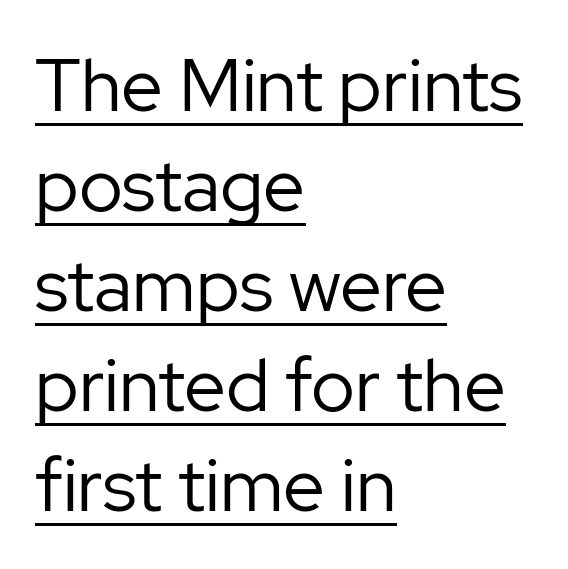
The image shows 74 px regular-weight sans-serif type, upright; set left-aligned, normal line spacing (1.35x), normal letter spacing, underlined; low stroke contrast and a medium x-height.
